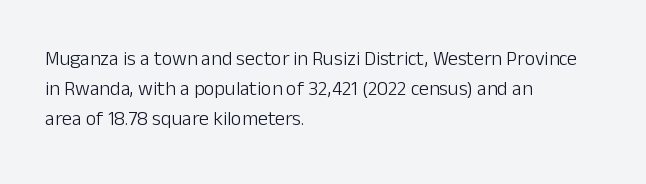
The image shows 20 px text type, upright; set left-aligned, normal line spacing (1.5x), normal letter spacing, not underlined.
